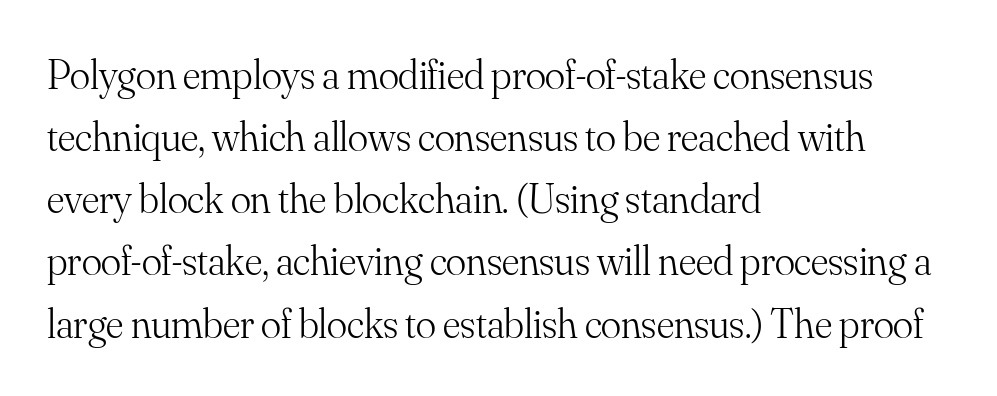
The image shows 42 px light serif type, upright; set left-aligned, normal line spacing (1.48x), normal letter spacing, not underlined; medium stroke contrast and a small x-height.
